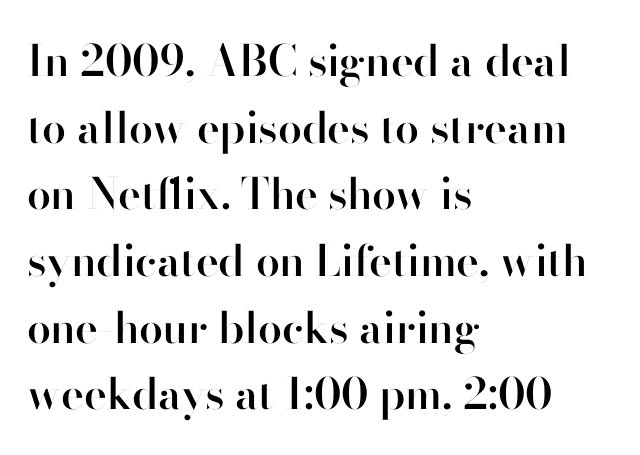
{"serif": "no", "italic": "no", "bold": "semi", "weight": "semibold", "width": "normal", "stroke_contrast": "high", "x_height": "small", "monospaced": "no", "underline": "no", "align": "left", "line_spacing": "normal", "line_spacing_ratio": 1.55, "letter_spacing": "normal", "letter_spacing_em": 0.0, "glyph_px": 43}
